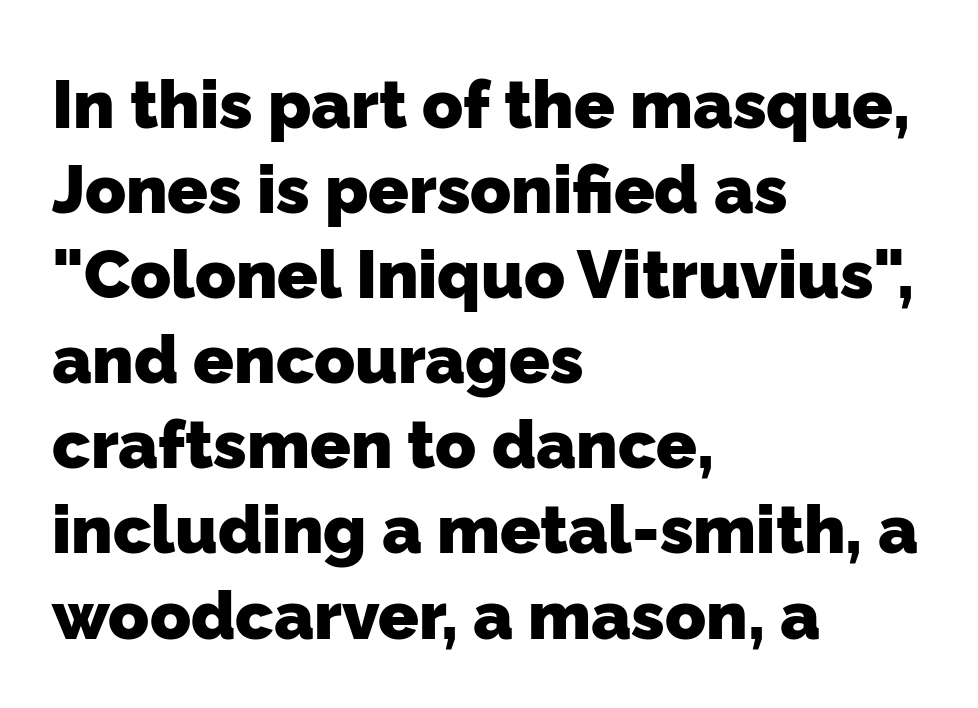
Q: Is the text bold? A: Yes.
Q: Is the typeface a serif or a sans-serif typeface? A: Sans-serif.
Q: Is the text underlined? A: No.
Q: How is the paragraph aligned? A: Left-aligned.
Q: Is the spacing between letters normal or unusually wide? A: Normal.
Q: Is the spacing between lines tight, normal or loose? A: Normal.
Q: Width (condensed, normal, or wide)? A: Normal.
Q: Stroke contrast? A: Low.
Q: x-height? A: Medium.
Q: Monospaced? A: No.
